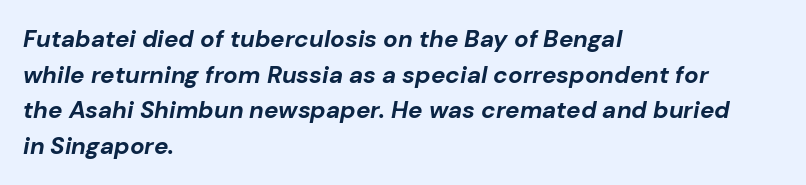
Q: Is the text bold? A: Yes.
Q: Is the text italic (slanted)? A: Yes, it leans right by about 10 degrees.
Q: Is the text underlined? A: No.
Q: How is the paragraph aligned? A: Left-aligned.
Q: Is the spacing between letters normal or unusually wide? A: Normal.
Q: Is the spacing between lines tight, normal or loose? A: Normal.
